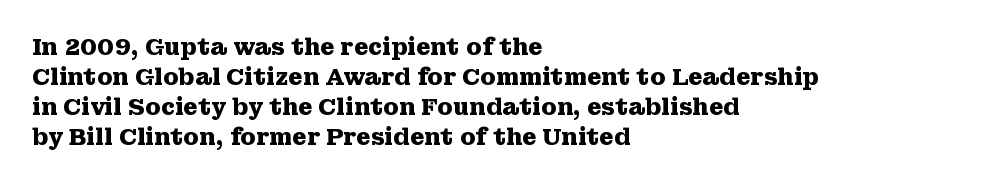
Does extra space separate the letters? No, they use regular spacing. The passage is arranged the way most books set body copy — flush left. Successive baselines arrive at the customary interval. Posture: upright roman. Is the type bold? Yes — the strokes are clearly thick and heavy.
